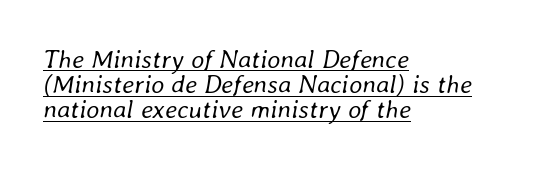
The image shows 26 px text type, italic (leaning right); set left-aligned, tight line spacing (0.97x), normal letter spacing, underlined.
